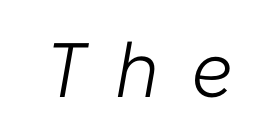
The image shows 77 px light type, italic (leaning right); set unusually wide letter spacing (+0.41 em), not underlined; low stroke contrast and a medium x-height.
